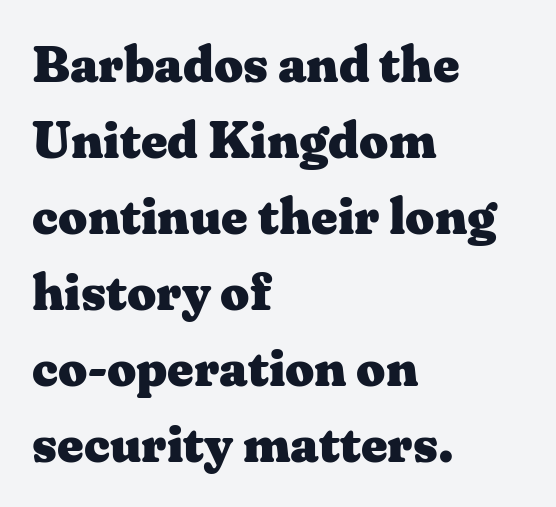
The image shows 51 px heavy, wide serif type, upright; set left-aligned, normal line spacing (1.49x), normal letter spacing, not underlined; medium stroke contrast and a medium x-height.
